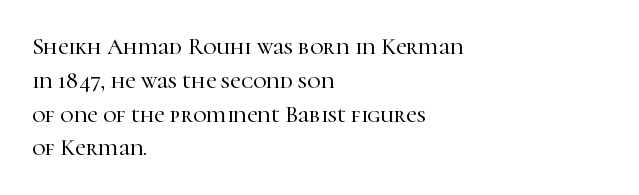
Q: Is the text italic (slanted)? A: No, it is upright.
Q: Is the text underlined? A: No.
Q: How is the paragraph aligned? A: Left-aligned.
Q: Is the spacing between letters normal or unusually wide? A: Normal.
Q: Is the spacing between lines tight, normal or loose? A: Normal.
